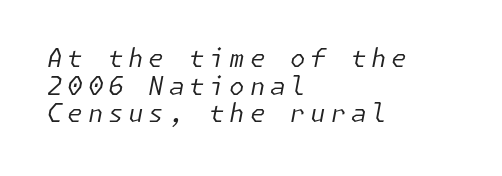
The area under the type is left untouched. Vertically, the passage feels compressed, each row crowding the next. Typeset ragged right — the left edge is the straight one. On a weight scale, this lands at 450 or below. Would a proofreader flag this as italicized? Yes.
